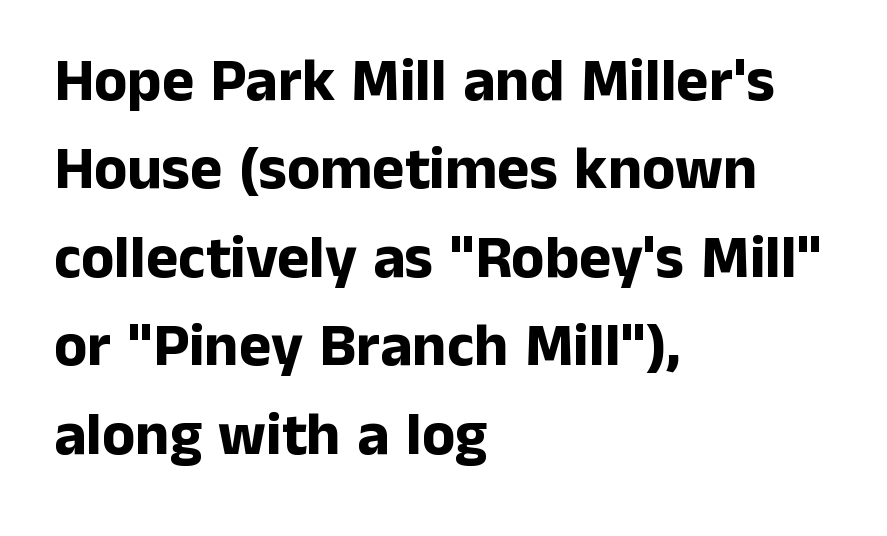
{"serif": "no", "italic": "no", "bold": "yes", "weight": "bold", "width": "normal", "stroke_contrast": "low", "x_height": "medium", "monospaced": "no", "underline": "no", "align": "left", "line_spacing": "normal", "line_spacing_ratio": 1.45, "letter_spacing": "normal", "letter_spacing_em": 0.0, "glyph_px": 61}
